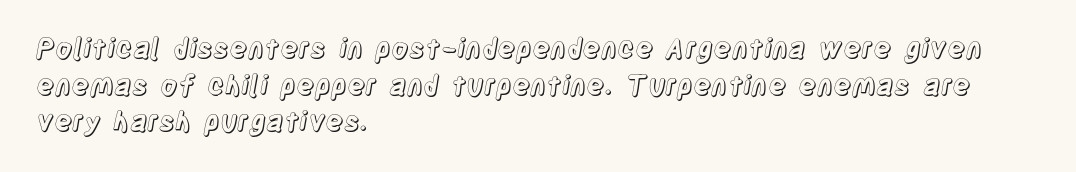
{"underline": "no", "align": "left", "line_spacing": "normal", "line_spacing_ratio": 1.36, "letter_spacing": "normal", "letter_spacing_em": 0.0, "glyph_px": 27}
